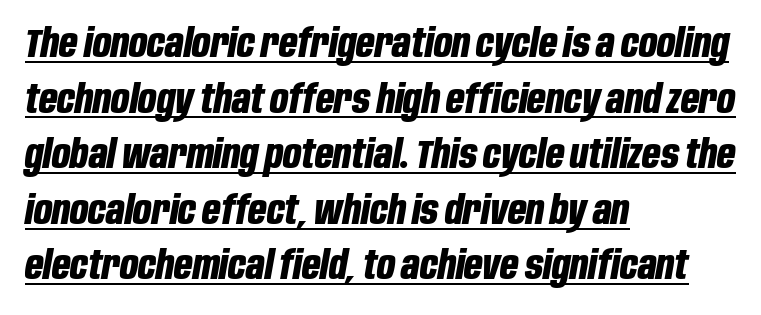
Q: Is the text bold? A: Yes.
Q: Is the text italic (slanted)? A: Yes, it leans right by about 10 degrees.
Q: Is the text underlined? A: Yes.
Q: How is the paragraph aligned? A: Left-aligned.
Q: Is the spacing between letters normal or unusually wide? A: Normal.
Q: Is the spacing between lines tight, normal or loose? A: Normal.
Q: Width (condensed, normal, or wide)? A: Condensed.
Q: Stroke contrast? A: Low.
Q: x-height? A: Large.
Q: Monospaced? A: No.
